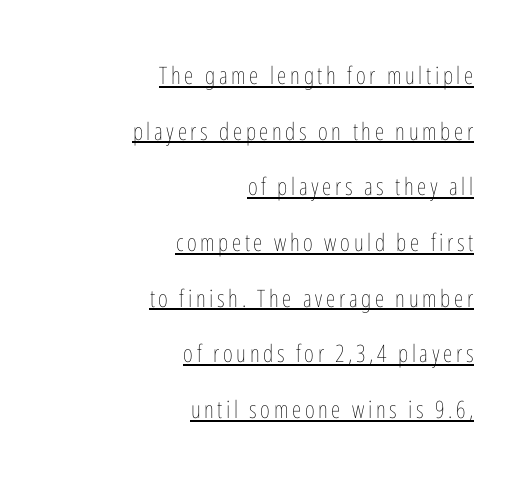
The image shows 24 px text type, upright; set right-aligned, loose line spacing (2.32x), underlined.
